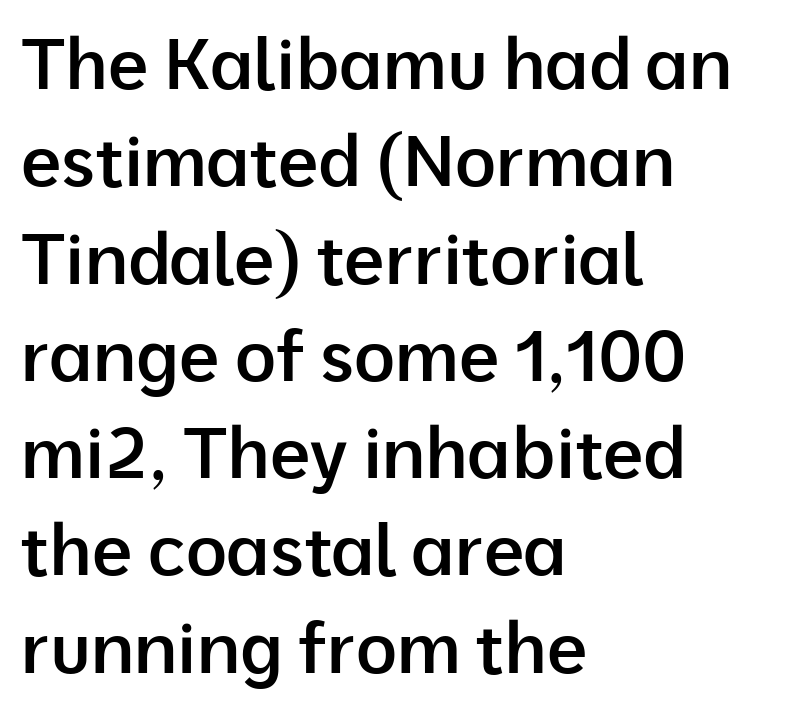
Q: Is the text bold? A: Semi-bold.
Q: Is the text italic (slanted)? A: No, it is upright.
Q: Is the typeface a serif or a sans-serif typeface? A: Sans-serif.
Q: Is the text underlined? A: No.
Q: How is the paragraph aligned? A: Left-aligned.
Q: Is the spacing between letters normal or unusually wide? A: Normal.
Q: Is the spacing between lines tight, normal or loose? A: Normal.
Q: Width (condensed, normal, or wide)? A: Normal.
Q: Stroke contrast? A: Low.
Q: x-height? A: Medium.
Q: Monospaced? A: No.
